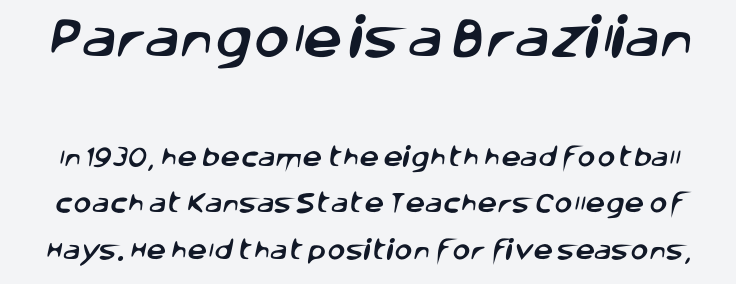
The image shows 44 px sans-serif type; set loose line spacing (2.11x), normal letter spacing, not underlined; the first (top) block is 2.0x larger; low stroke contrast and a large x-height.
